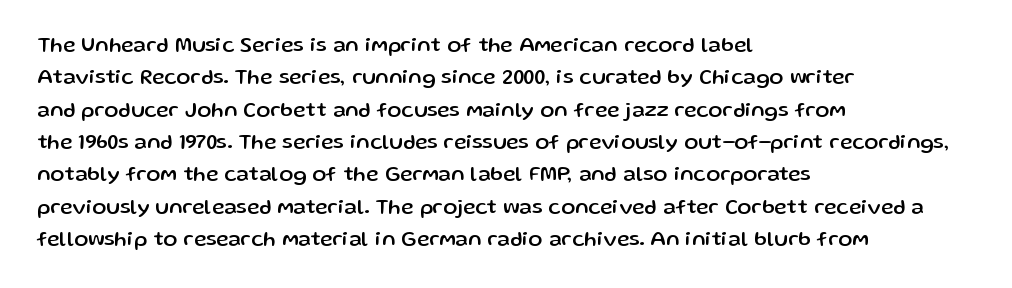
Q: Is the text italic (slanted)? A: No, it is upright.
Q: Is the text underlined? A: No.
Q: How is the paragraph aligned? A: Left-aligned.
Q: Is the spacing between letters normal or unusually wide? A: Normal.
Q: Is the spacing between lines tight, normal or loose? A: Normal.
